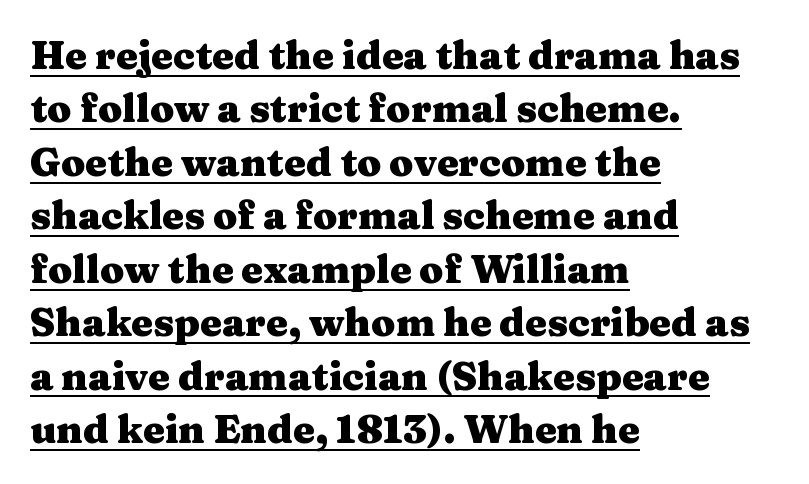
Q: Is the text bold? A: Yes.
Q: Is the text italic (slanted)? A: No, it is upright.
Q: Is the typeface a serif or a sans-serif typeface? A: Serif.
Q: Is the text underlined? A: Yes.
Q: How is the paragraph aligned? A: Left-aligned.
Q: Is the spacing between letters normal or unusually wide? A: Normal.
Q: Is the spacing between lines tight, normal or loose? A: Normal.
Q: Width (condensed, normal, or wide)? A: Wide.
Q: Stroke contrast? A: Medium.
Q: x-height? A: Medium.
Q: Monospaced? A: No.
